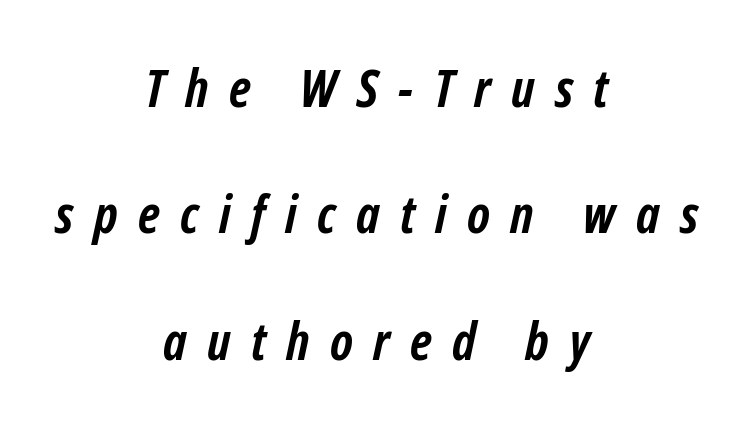
The image shows 52 px semibold, condensed type, italic (leaning right); set centered, loose line spacing (2.43x), unusually wide letter spacing (+0.39 em), not underlined; low stroke contrast and a medium x-height.
